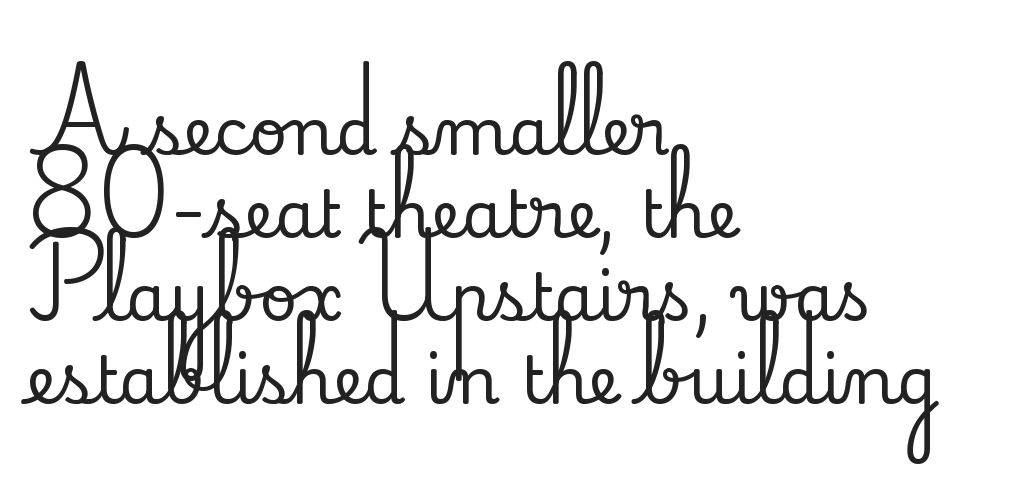
Q: Is the text italic (slanted)? A: No, it is upright.
Q: Is the typeface a serif or a sans-serif typeface? A: Serif.
Q: Is the text underlined? A: No.
Q: How is the paragraph aligned? A: Left-aligned.
Q: Is the spacing between letters normal or unusually wide? A: Normal.
Q: Is the spacing between lines tight, normal or loose? A: Normal.
Q: Width (condensed, normal, or wide)? A: Normal.
Q: Stroke contrast? A: Low.
Q: x-height? A: Small.
Q: Monospaced? A: No.
